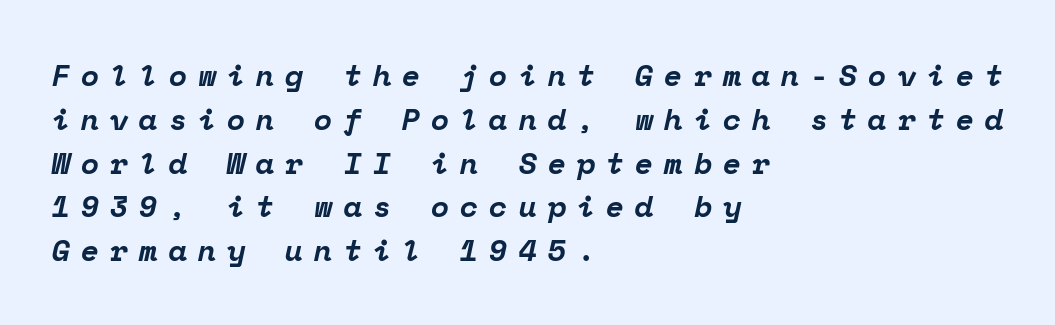
Q: Is the text bold? A: Yes.
Q: Is the text italic (slanted)? A: Yes, it leans right by about 12 degrees.
Q: Is the typeface a serif or a sans-serif typeface? A: Serif.
Q: Is the text underlined? A: No.
Q: How is the paragraph aligned? A: Left-aligned.
Q: Is the spacing between letters normal or unusually wide? A: Unusually wide.
Q: Is the spacing between lines tight, normal or loose? A: Normal.
Q: Width (condensed, normal, or wide)? A: Normal.
Q: Stroke contrast? A: Low.
Q: x-height? A: Medium.
Q: Monospaced? A: Yes.
